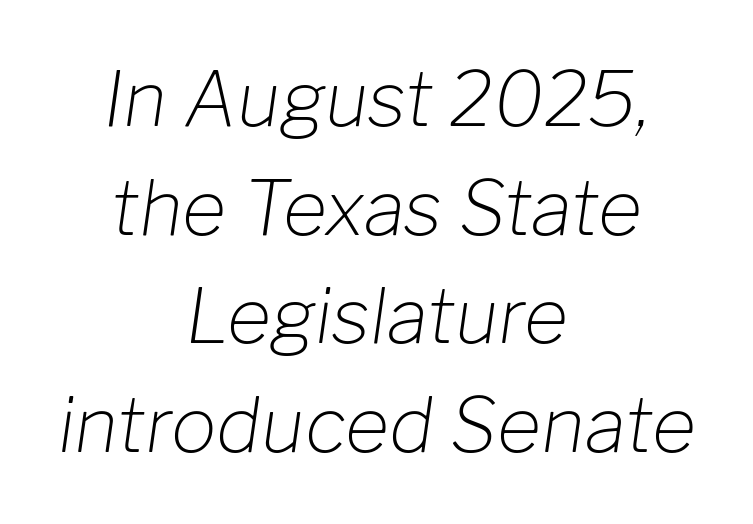
The image shows 76 px light type, italic (leaning right); set centered, normal line spacing (1.43x), normal letter spacing, not underlined; low stroke contrast and a medium x-height.
